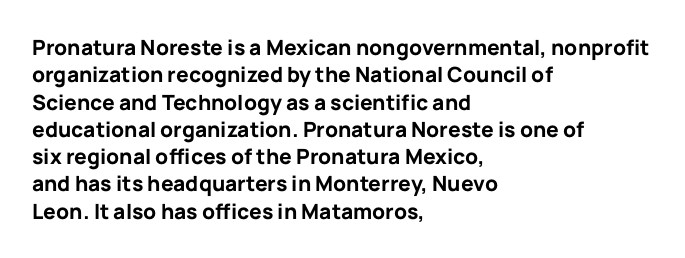
The image shows 21 px bold type, upright; set left-aligned, normal line spacing (1.3x), normal letter spacing, not underlined.
